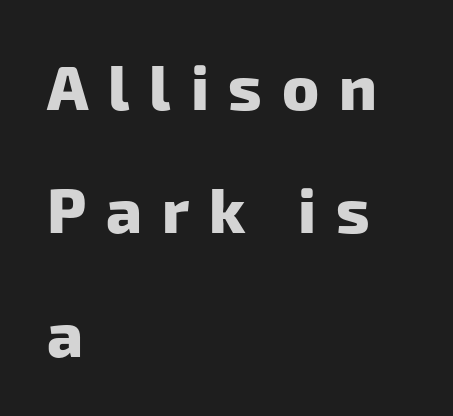
Q: Is the text bold? A: Yes.
Q: Is the typeface a serif or a sans-serif typeface? A: Sans-serif.
Q: Is the text underlined? A: No.
Q: How is the paragraph aligned? A: Left-aligned.
Q: Is the spacing between letters normal or unusually wide? A: Unusually wide.
Q: Is the spacing between lines tight, normal or loose? A: Loose.
Q: Width (condensed, normal, or wide)? A: Normal.
Q: Stroke contrast? A: Low.
Q: x-height? A: Medium.
Q: Monospaced? A: No.
